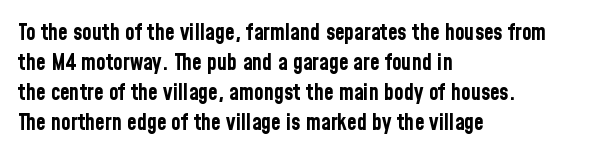
{"italic": "no", "bold": "yes", "underline": "no", "align": "left", "line_spacing": "normal", "line_spacing_ratio": 1.37, "letter_spacing": "normal", "letter_spacing_em": 0.0, "glyph_px": 22}
